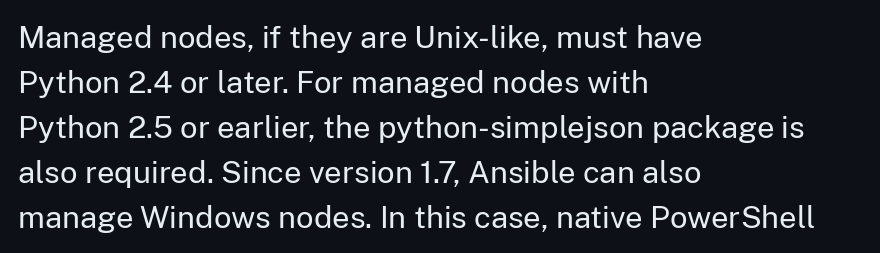
Q: Is the text bold? A: No.
Q: Is the text italic (slanted)? A: No, it is upright.
Q: Is the typeface a serif or a sans-serif typeface? A: Sans-serif.
Q: Is the text underlined? A: No.
Q: How is the paragraph aligned? A: Left-aligned.
Q: Is the spacing between letters normal or unusually wide? A: Normal.
Q: Is the spacing between lines tight, normal or loose? A: Normal.
Q: Width (condensed, normal, or wide)? A: Normal.
Q: Stroke contrast? A: Low.
Q: x-height? A: Medium.
Q: Monospaced? A: No.
